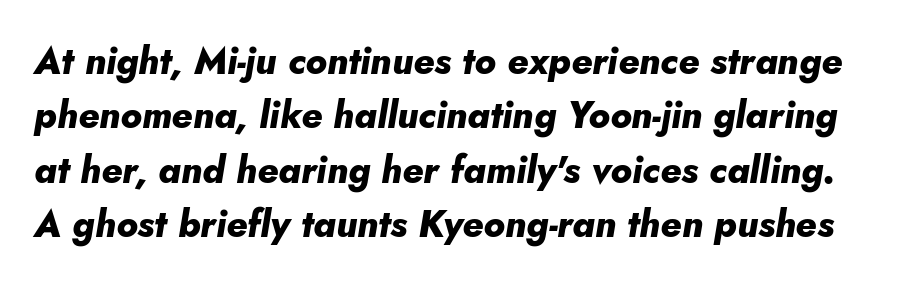
The image shows 37 px heavy type, italic (leaning right); set normal line spacing (1.47x), normal letter spacing, not underlined; low stroke contrast and a small x-height.
